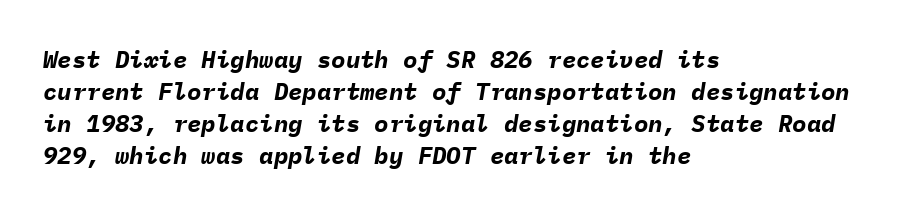
Decoration check: the copy has no underline. Rows of type keep a routine distance in the vertical direction. Every row of glyphs begins at an identical x-position on the left. Rendered with sloped, italic letterforms.
